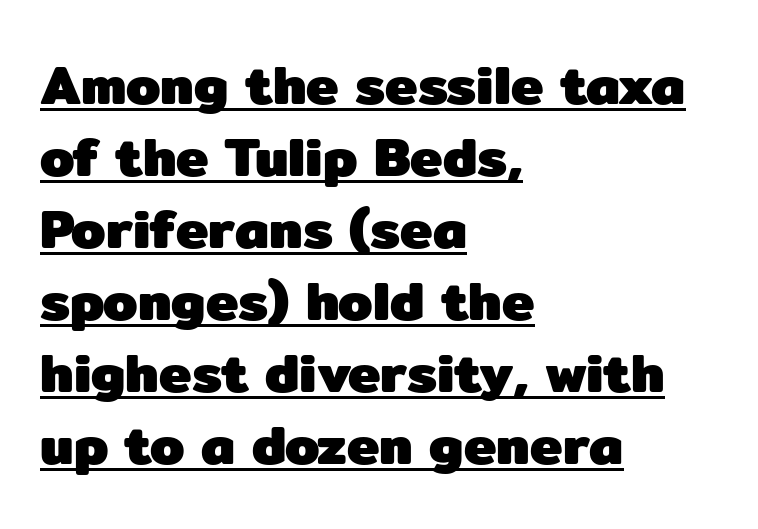
Q: Is the text bold? A: Yes.
Q: Is the text italic (slanted)? A: No, it is upright.
Q: Is the typeface a serif or a sans-serif typeface? A: Sans-serif.
Q: Is the text underlined? A: Yes.
Q: How is the paragraph aligned? A: Left-aligned.
Q: Is the spacing between letters normal or unusually wide? A: Normal.
Q: Is the spacing between lines tight, normal or loose? A: Normal.
Q: Width (condensed, normal, or wide)? A: Normal.
Q: Stroke contrast? A: Low.
Q: x-height? A: Medium.
Q: Monospaced? A: No.
